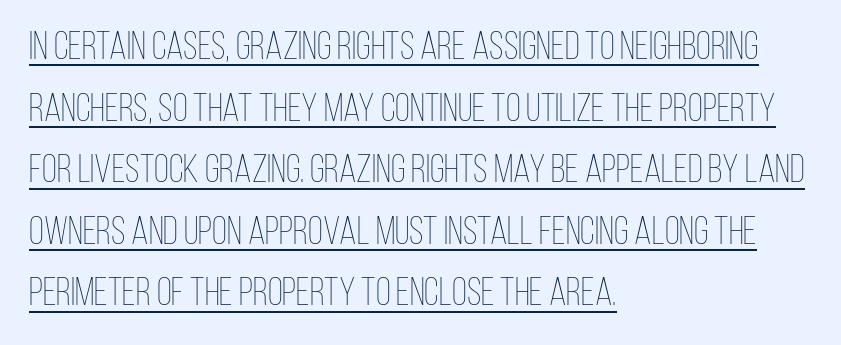
{"italic": "no", "bold": "no", "weight": "thin", "width": "condensed", "stroke_contrast": "low", "x_height": "large", "monospaced": "no", "underline": "yes", "align": "left", "line_spacing": "normal", "line_spacing_ratio": 1.58, "letter_spacing": "normal", "letter_spacing_em": 0.0, "glyph_px": 39}
